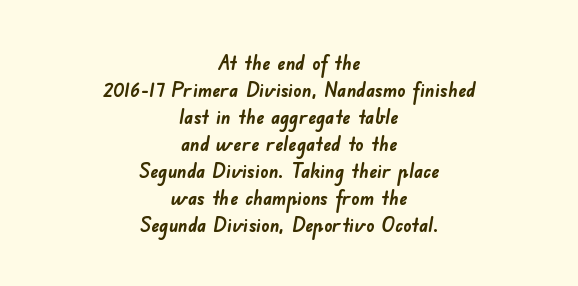
The image shows 20 px bold type; set centered, normal line spacing (1.35x), normal letter spacing, not underlined.
